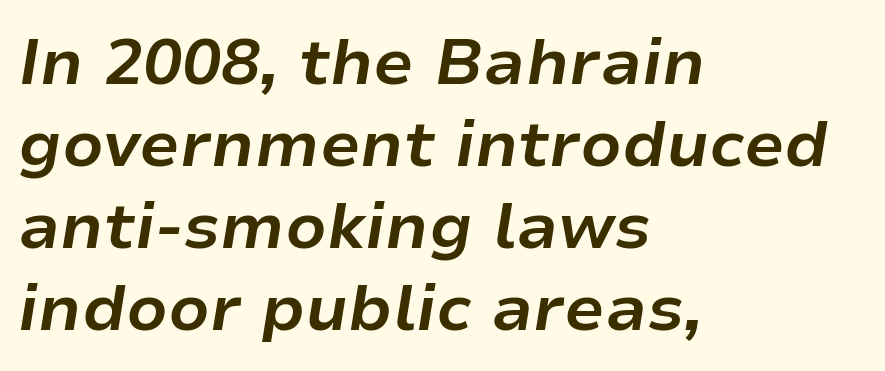
The image shows 65 px bold type, italic (leaning right); set left-aligned, normal line spacing (1.26x), normal letter spacing, not underlined; low stroke contrast and a medium x-height.
